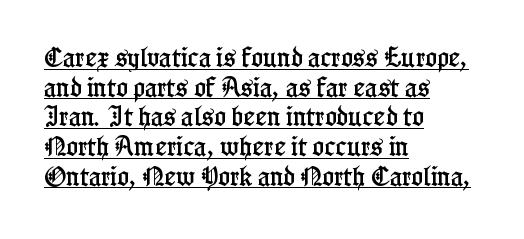
Q: Is the text italic (slanted)? A: No, it is upright.
Q: Is the text underlined? A: Yes.
Q: How is the paragraph aligned? A: Left-aligned.
Q: Is the spacing between letters normal or unusually wide? A: Normal.
Q: Is the spacing between lines tight, normal or loose? A: Normal.
